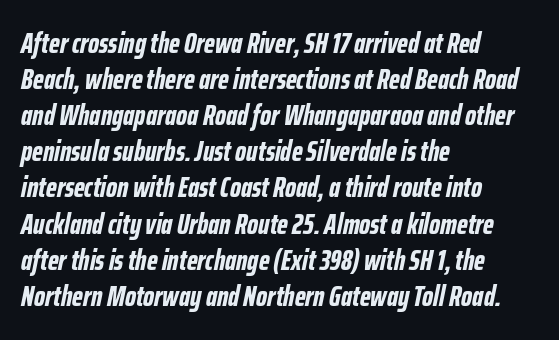
The image shows 28 px bold, condensed type, italic (leaning right); set left-aligned, normal line spacing (1.29x), normal letter spacing, not underlined; low stroke contrast and a medium x-height.
